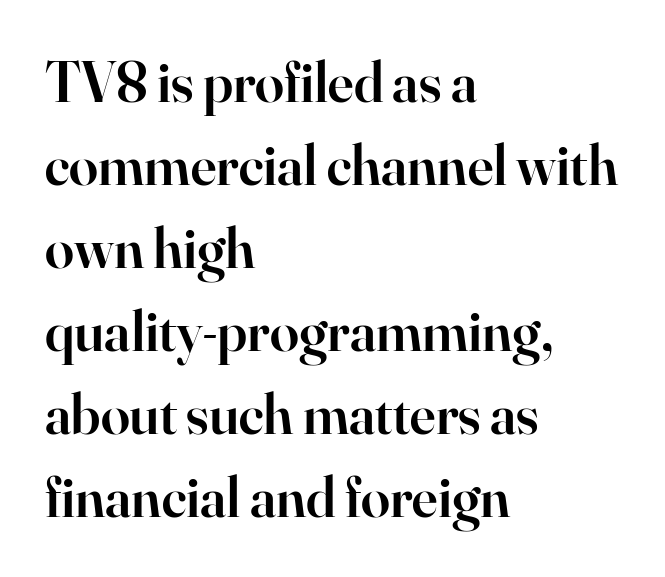
The image shows 58 px semibold serif type, upright; set left-aligned, normal line spacing (1.43x), normal letter spacing, not underlined; high stroke contrast and a small x-height.
